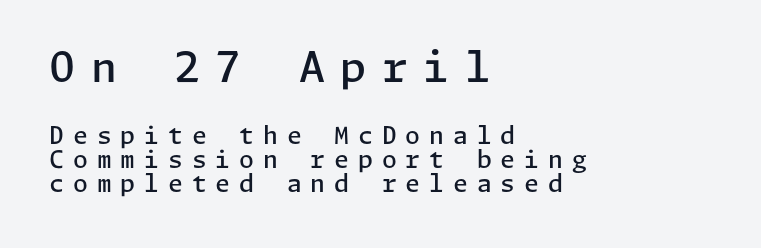
{"serif": "no", "italic": "no", "bold": "semi", "weight": "semibold", "width": "normal", "stroke_contrast": "low", "x_height": "medium", "underline": "no", "align": "left", "line_spacing": "tight", "line_spacing_ratio": 1.01, "letter_spacing": "wide", "letter_spacing_em": 0.37, "larger_block": "first", "size_ratio": 1.75, "glyph_px": 42}
